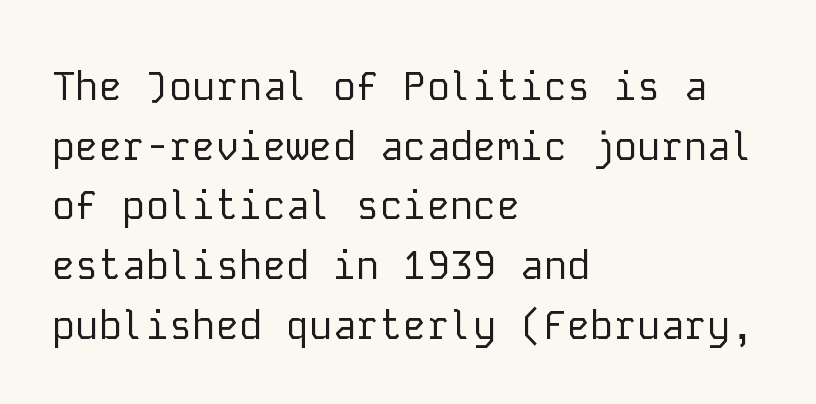
The image shows 39 px regular-weight sans-serif type, upright, monospaced; set left-aligned, normal line spacing (1.53x), normal letter spacing, not underlined; low stroke contrast and a medium x-height.
